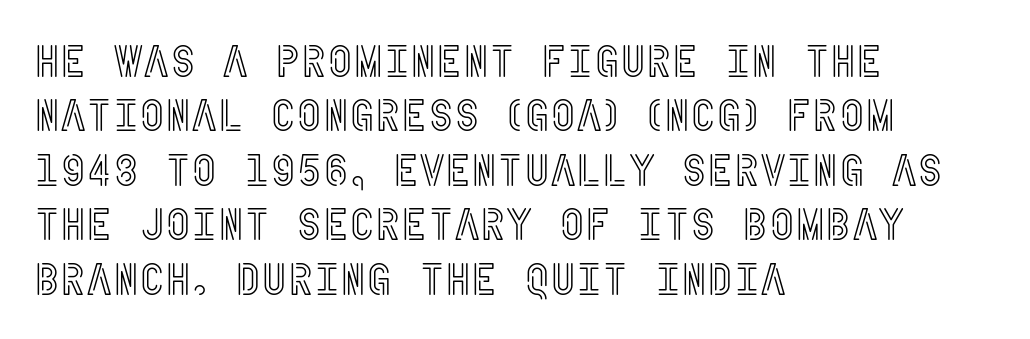
Does extra space separate the letters? No, they use regular spacing. The text block is weighted toward the left margin, trailing off unevenly rightward. Unlike italic type, these characters show no tilt at all. No word sits above an underline.
